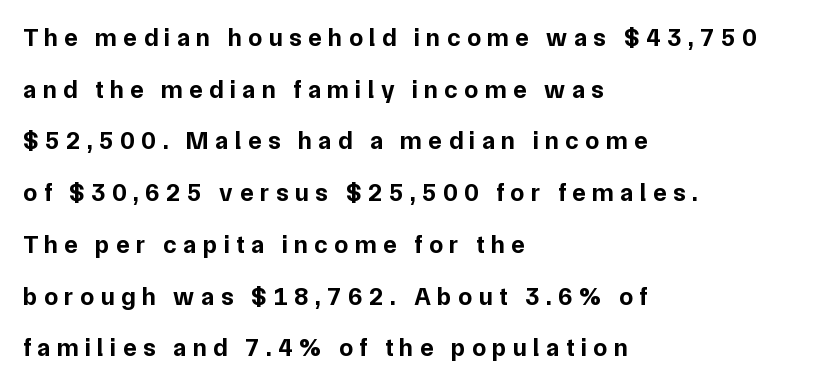
The image shows 25 px bold type, upright; set left-aligned, loose line spacing (2.07x), unusually wide letter spacing (+0.26 em), not underlined.
